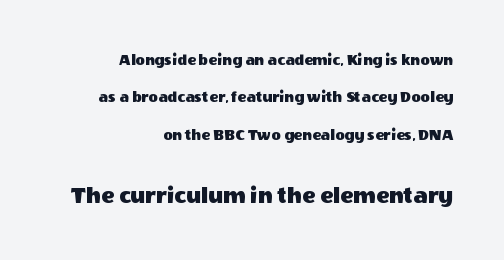
Q: Is the text italic (slanted)? A: No, it is upright.
Q: Is the text underlined? A: No.
Q: How is the paragraph aligned? A: Right-aligned.
Q: Is the spacing between letters normal or unusually wide? A: Normal.
Q: Is the spacing between lines tight, normal or loose? A: Loose.
Q: Which block of text is set in a larger size, the first (top) or the second (bottom)? A: The second (bottom) one.
